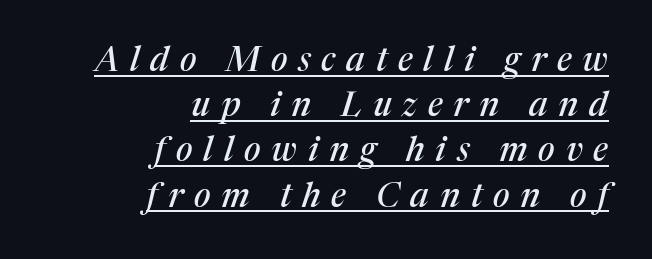
{"serif": "yes", "italic": "yes", "lean": "right", "slant_degrees": 17, "width": "normal", "stroke_contrast": "medium", "x_height": "medium", "monospaced": "no", "underline": "yes", "align": "right", "line_spacing": "normal", "line_spacing_ratio": 1.33, "letter_spacing": "wide", "letter_spacing_em": 0.32, "glyph_px": 34}
